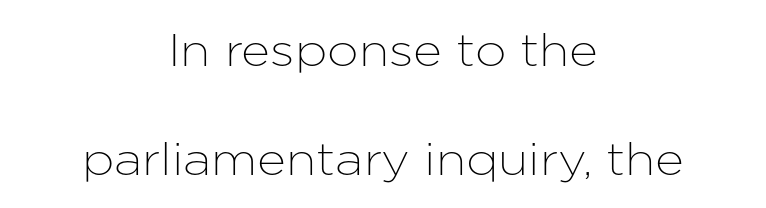
The image shows 45 px sans-serif type, upright; set centered, loose line spacing (2.42x), normal letter spacing, not underlined; low stroke contrast and a medium x-height.
